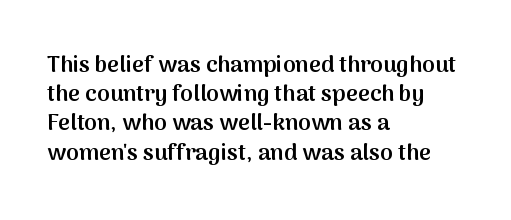
Every row of glyphs begins at an identical x-position on the left. Quick note: not italic, upright. A typesetter would call this zero additional tracking. Check under the words: just untouched page.
